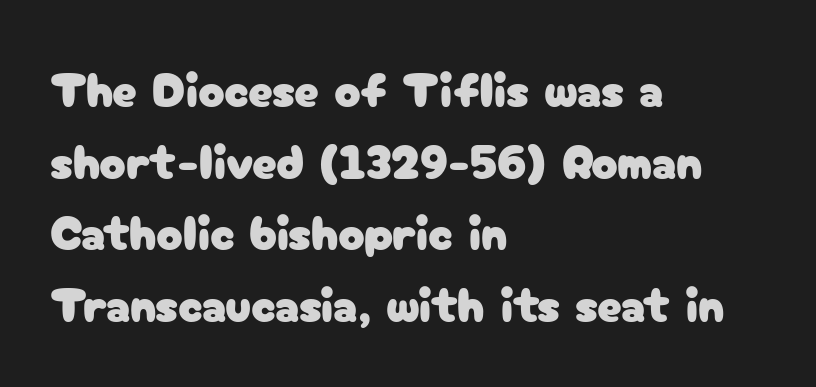
{"serif": "no", "italic": "no", "width": "normal", "stroke_contrast": "low", "x_height": "medium", "monospaced": "no", "underline": "no", "align": "left", "line_spacing": "normal", "line_spacing_ratio": 1.46, "letter_spacing": "normal", "letter_spacing_em": 0.0, "glyph_px": 49}
